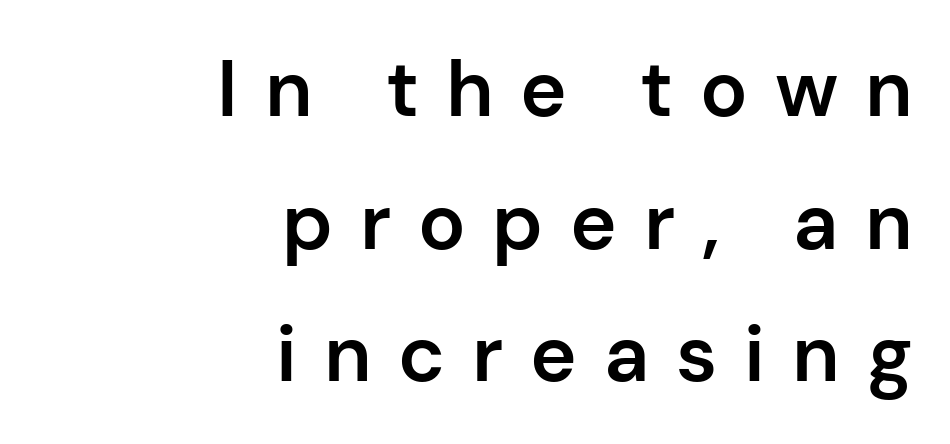
The image shows 79 px semibold sans-serif type, upright; set right-aligned, normal line spacing (1.68x), unusually wide letter spacing (+0.34 em), not underlined; low stroke contrast and a medium x-height.
